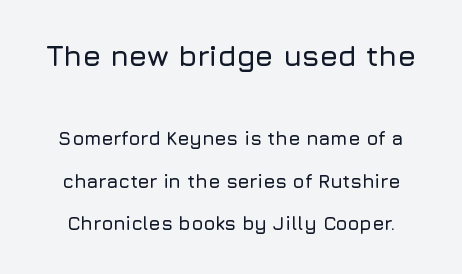
The image shows 29 px sans-serif type, upright; set loose line spacing (2.24x), normal letter spacing, not underlined; the first (top) block is 1.53x larger; low stroke contrast and a medium x-height.
